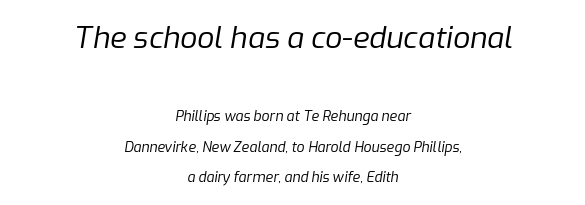
Does extra space separate the letters? No, they use regular spacing. The upper block of text is set noticeably larger than the block beneath it. Slant detected: the letters are inclined. The passage shown stacks its lines with a broad gap. Here the designer chose a conventional face with non-uniform glyph widths.
